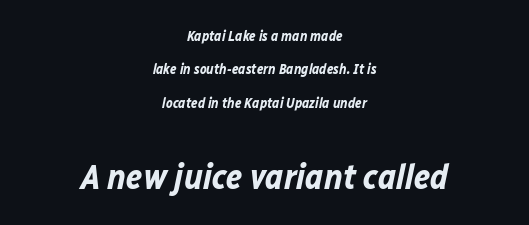
Bold? Absolutely — the strokes are thick and heavy. The rendering uses a large line-height, opening up the rows. A bare baseline throughout the passage. Is this a fixed-width face? No — the glyphs have proportional, varying widths. The typography opts for an oblique posture over an upright one. Between one letter and the next there's only the usual sliver of space.
